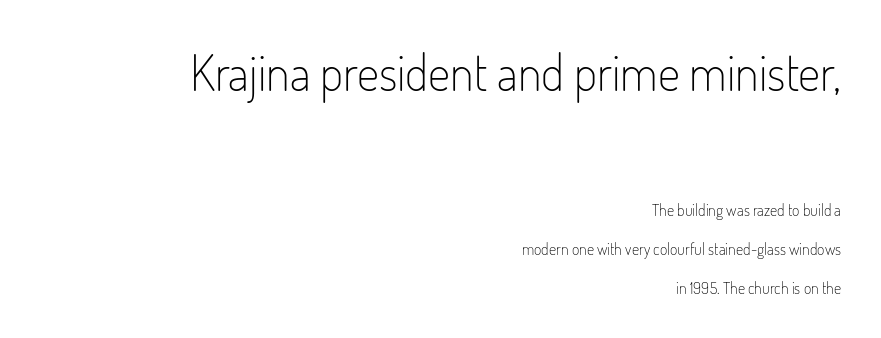
The image shows 49 px light, condensed sans-serif type, upright; set right-aligned, loose line spacing (2.44x), normal letter spacing, not underlined; the first (top) block is 3.06x larger; low stroke contrast and a small x-height.
